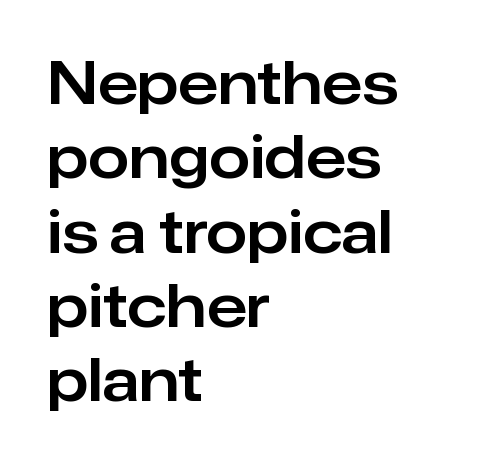
Line spacing here is normal. A sans-serif font was chosen for this passage. Is this a fixed-width face? No — the glyphs have proportional, varying widths. A classic flush-left, rag-right setting is used for this passage. The font's upright variant was chosen for this text. Standard letterfit; no display-style spreading of the glyphs.
